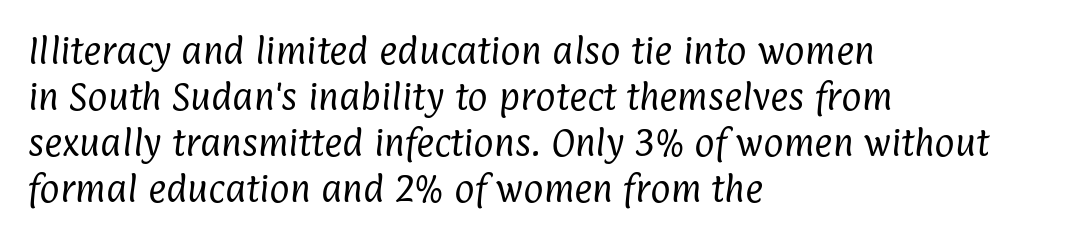
Observe the absence of serifs on each vertical stroke in this sample. Think standard paragraph weight, or any step lighter than that. Where is the straight margin? On the left. Vertically, the passage feels balanced, rows spaced as you'd expect. These lines are rendered in a variable-pitch font.
